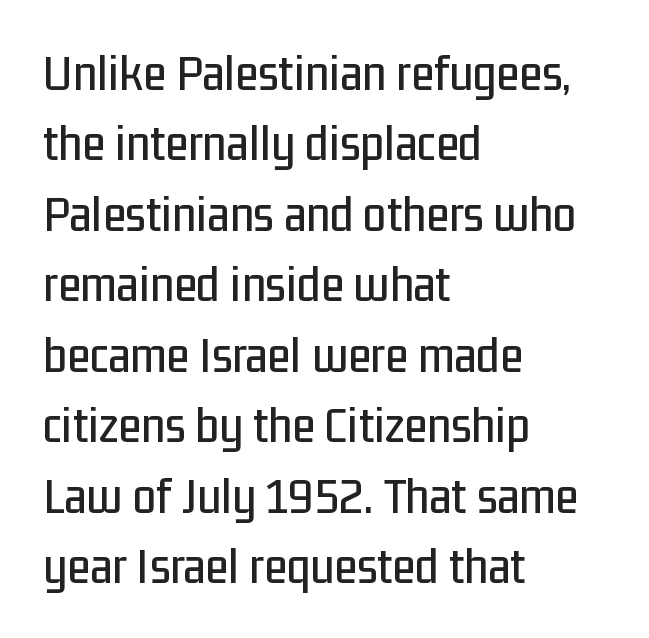
The image shows 53 px condensed sans-serif type, upright; set left-aligned, normal line spacing (1.33x), normal letter spacing, not underlined; low stroke contrast and a medium x-height.
